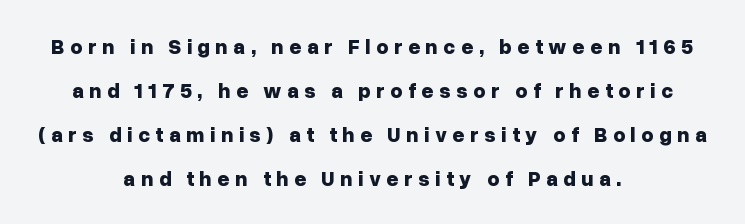
Q: Is the text bold? A: Yes.
Q: Is the text italic (slanted)? A: No, it is upright.
Q: Is the text underlined? A: No.
Q: How is the paragraph aligned? A: Centered.
Q: Is the spacing between letters normal or unusually wide? A: Unusually wide.
Q: Is the spacing between lines tight, normal or loose? A: Loose.
